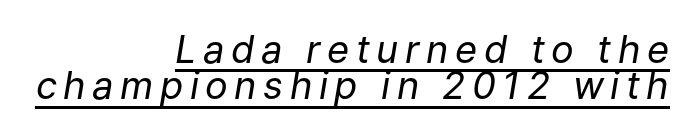
Q: Is the text bold? A: No.
Q: Is the text italic (slanted)? A: Yes, it leans right by about 9 degrees.
Q: Is the text underlined? A: Yes.
Q: How is the paragraph aligned? A: Right-aligned.
Q: Is the spacing between lines tight, normal or loose? A: Tight.
Q: Width (condensed, normal, or wide)? A: Normal.
Q: Stroke contrast? A: Low.
Q: x-height? A: Medium.
Q: Monospaced? A: No.
